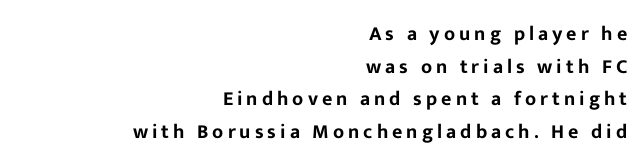
All the whitespace from short lines collects on the left. What's the leading like? Ordinary, nothing unusual. Ordinary non-slanted type is in use. The gap between lines stays unmarked. The type is letterspaced generously, with wide tracking.
